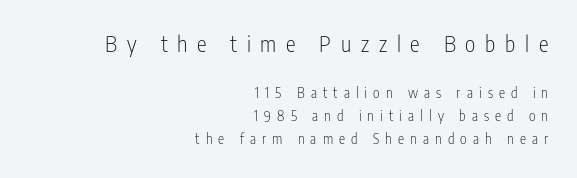
{"italic": "no", "bold": "no", "underline": "no", "align": "right", "line_spacing": "normal", "line_spacing_ratio": 1.65, "letter_spacing": "wide", "letter_spacing_em": 0.44, "larger_block": "first", "size_ratio": 1.57, "glyph_px": 22}
